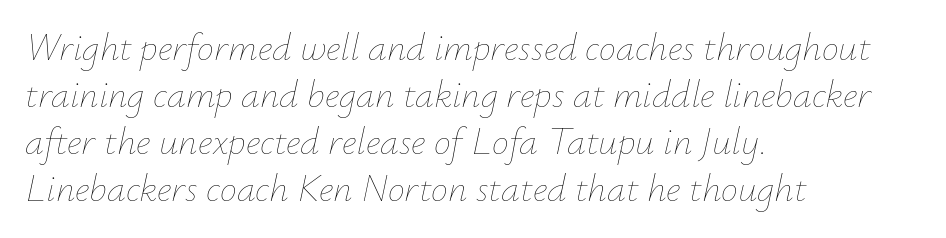
Q: Is the text bold? A: No.
Q: Is the text italic (slanted)? A: Yes, it leans right by about 12 degrees.
Q: Is the text underlined? A: No.
Q: How is the paragraph aligned? A: Left-aligned.
Q: Is the spacing between letters normal or unusually wide? A: Normal.
Q: Width (condensed, normal, or wide)? A: Normal.
Q: Stroke contrast? A: Low.
Q: x-height? A: Small.
Q: Monospaced? A: No.
